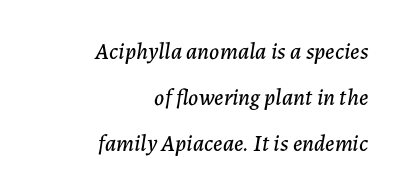
Does the copy run flush right? Yes — the right margin is perfectly even. Has an underline been added? It has not. The passage shown leans; its letterforms are oblique. The lines are spread far apart with generous leading. Glyph-to-glyph distance matches everyday printed text.
